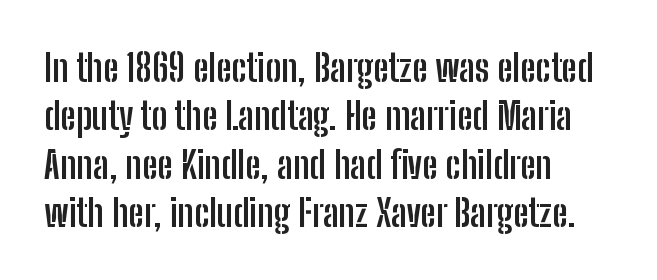
Q: Is the text bold? A: Yes.
Q: Is the text italic (slanted)? A: No, it is upright.
Q: Is the typeface a serif or a sans-serif typeface? A: Sans-serif.
Q: Is the text underlined? A: No.
Q: How is the paragraph aligned? A: Left-aligned.
Q: Is the spacing between letters normal or unusually wide? A: Normal.
Q: Is the spacing between lines tight, normal or loose? A: Normal.
Q: Width (condensed, normal, or wide)? A: Condensed.
Q: Stroke contrast? A: Low.
Q: x-height? A: Medium.
Q: Monospaced? A: No.
